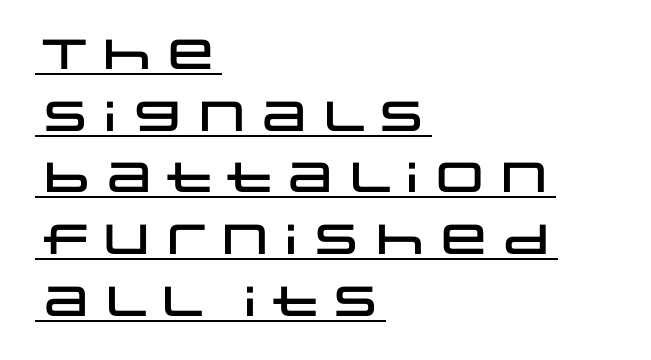
The compositor pushed each line to the left boundary. Is this a fixed-width face? No — the glyphs have proportional, varying widths. Each new line begins a customary step beneath the previous one. Tracking here is standard; glyphs follow each other at the usual distance. This is underlined copy, the kind a proofreader might mark for attention.
